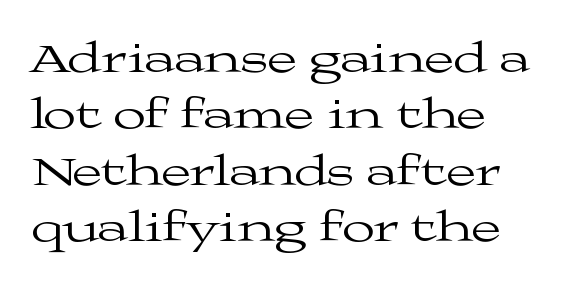
The image shows 43 px regular-weight, wide serif type, upright; set left-aligned, normal line spacing (1.31x), normal letter spacing, not underlined; medium stroke contrast and a medium x-height.
